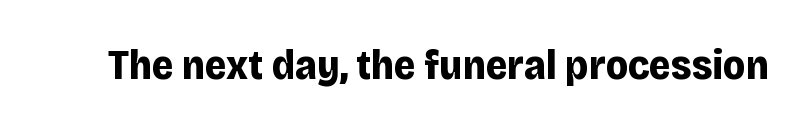
Strokes here are thick enough to call this a true bold. Spacing between characters is what you'd get straight out of the box. Is this a fixed-width face? No — the glyphs have proportional, varying widths. The text was rendered using a sans face with plain stroke endings.
